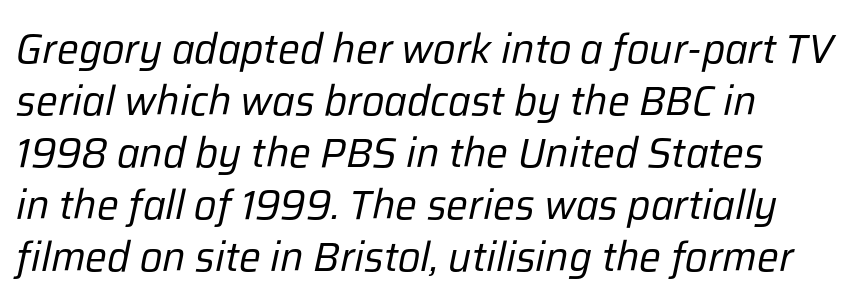
{"italic": "yes", "lean": "right", "slant_degrees": 12, "bold": "no", "weight": "regular", "width": "normal", "stroke_contrast": "low", "x_height": "medium", "monospaced": "no", "underline": "no", "align": "left", "line_spacing": "normal", "line_spacing_ratio": 1.27, "letter_spacing": "normal", "letter_spacing_em": 0.0, "glyph_px": 41}
